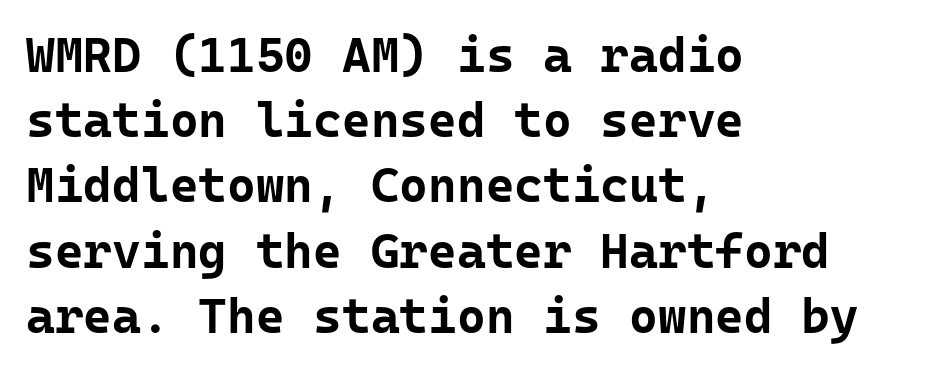
{"serif": "no", "italic": "no", "bold": "yes", "weight": "bold", "width": "normal", "stroke_contrast": "low", "x_height": "medium", "monospaced": "yes", "underline": "no", "align": "left", "line_spacing": "normal", "line_spacing_ratio": 1.33, "letter_spacing": "normal", "letter_spacing_em": 0.0, "glyph_px": 49}
